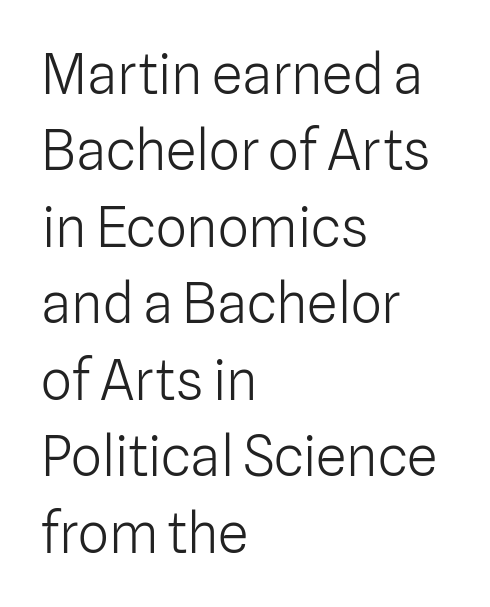
Each word holds together tightly as a unit, with standard inter-letter gaps. The specimen omits any rule beneath the text block's lines. Observe the absence of serifs on each vertical stroke in this sample. Vertical strokes here are truly vertical. The text block is weighted toward the left margin, trailing off unevenly rightward. If you measured baseline to baseline, you'd find a middling distance.
